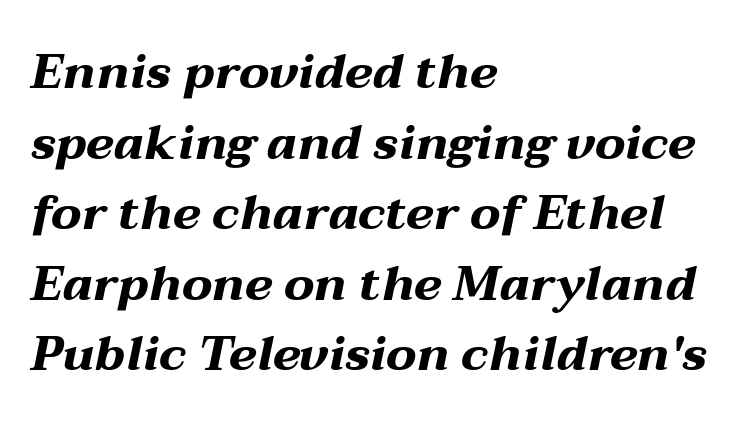
Q: Is the text bold? A: Yes.
Q: Is the text italic (slanted)? A: Yes, it leans right by about 12 degrees.
Q: Is the text underlined? A: No.
Q: How is the paragraph aligned? A: Left-aligned.
Q: Is the spacing between letters normal or unusually wide? A: Normal.
Q: Is the spacing between lines tight, normal or loose? A: Normal.
Q: Width (condensed, normal, or wide)? A: Wide.
Q: Stroke contrast? A: Medium.
Q: x-height? A: Medium.
Q: Monospaced? A: No.
